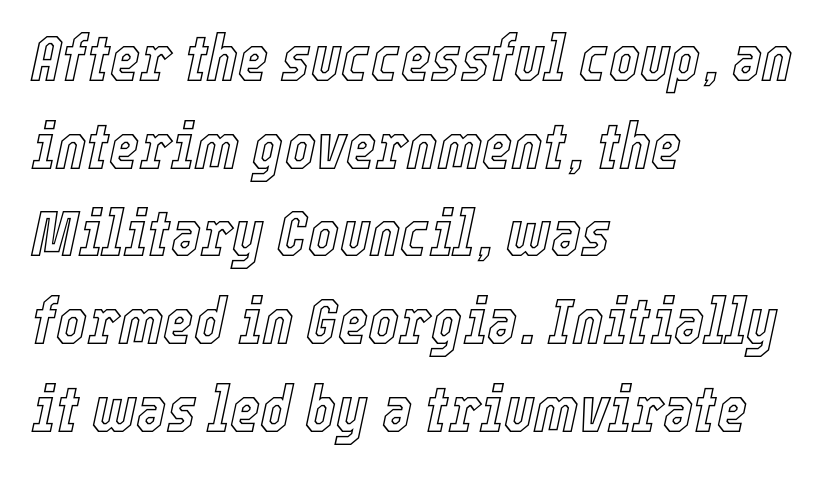
{"italic": "yes", "lean": "right", "slant_degrees": 12, "width": "condensed", "x_height": "medium", "monospaced": "no", "underline": "no", "align": "left", "line_spacing": "normal", "line_spacing_ratio": 1.35, "letter_spacing": "normal", "letter_spacing_em": 0.0, "glyph_px": 65}
